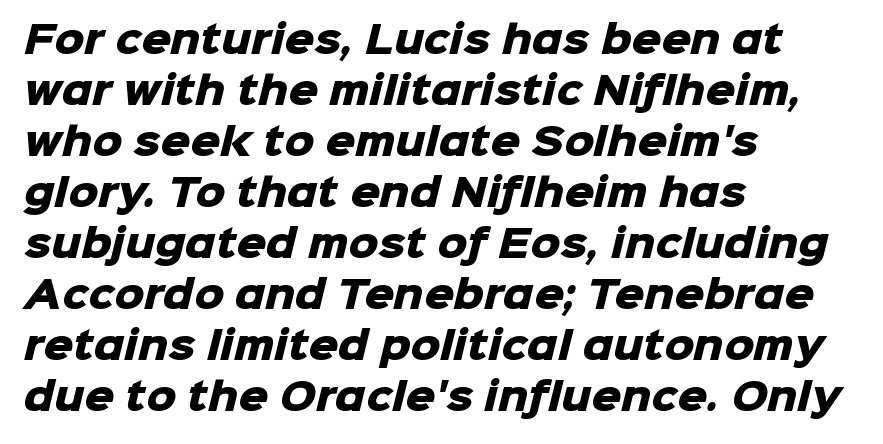
{"serif": "no", "bold": "yes", "weight": "heavy", "width": "normal", "stroke_contrast": "low", "x_height": "medium", "monospaced": "no", "underline": "no", "align": "left", "line_spacing": "normal", "line_spacing_ratio": 1.38, "letter_spacing": "normal", "letter_spacing_em": 0.0, "glyph_px": 37}
